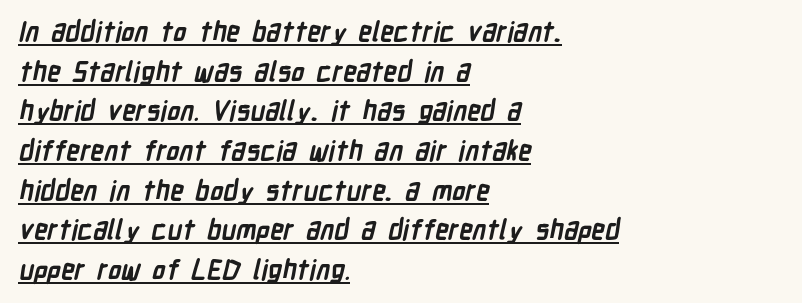
{"bold": "yes", "underline": "yes", "align": "left", "line_spacing": "normal", "line_spacing_ratio": 1.47, "letter_spacing": "normal", "letter_spacing_em": 0.0, "glyph_px": 27}
